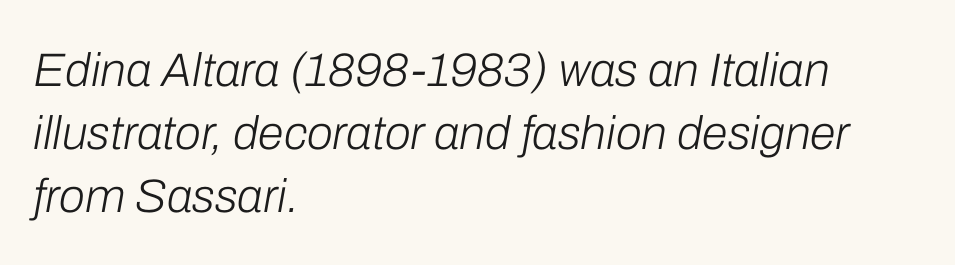
The passage shown is typed in a proportional face where columns would drift. This reads as an unemphasized weight, regular at the heaviest. The paragraph shown leans on its left margin. Italic? Definitely — the glyphs are oblique. Underline: absent.
